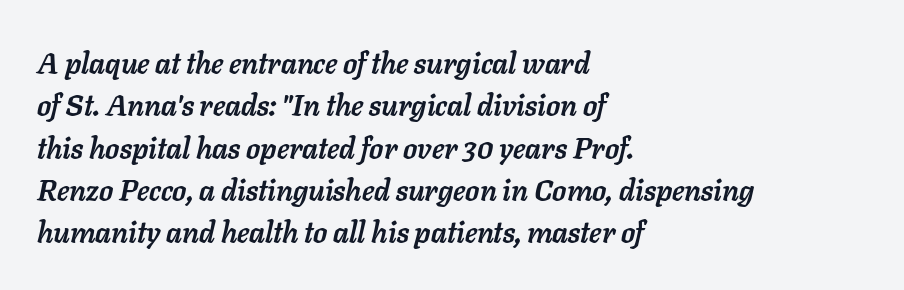
The image shows 29 px semibold type, italic (leaning right); set left-aligned, normal line spacing (1.46x), normal letter spacing, not underlined; low stroke contrast and a medium x-height.
